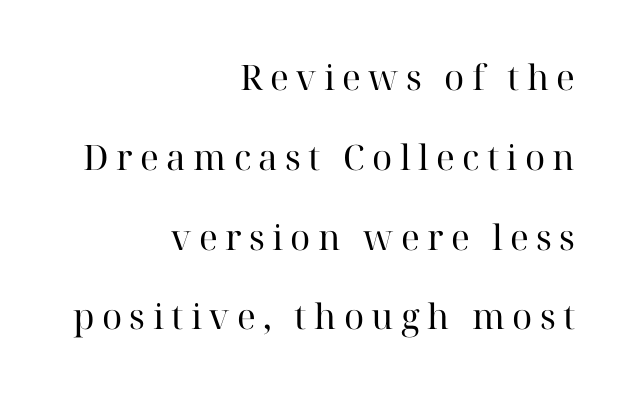
{"serif": "yes", "italic": "no", "bold": "no", "weight": "regular", "width": "normal", "stroke_contrast": "high", "x_height": "medium", "monospaced": "no", "underline": "no", "align": "right", "line_spacing": "loose", "line_spacing_ratio": 2.28, "letter_spacing": "wide", "letter_spacing_em": 0.21, "glyph_px": 35}
